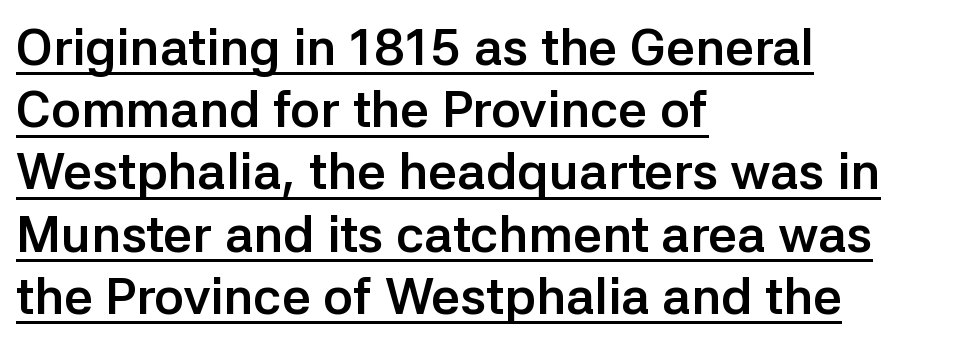
Typographic density is high because the face is bold. Check the space under the baseline: a stroke is drawn there. Every stem runs plumb, perpendicular to the baseline. This is sans-serif lettering, the kind often seen on screens and signage.
